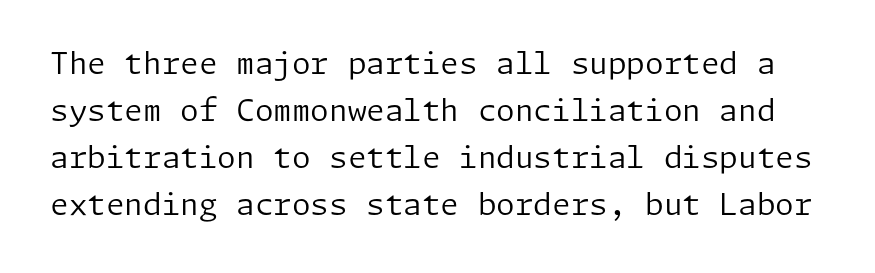
Examine the stroke ends and you'll find no serifs. A typesetter would call this leading conventional body-copy spacing. The horizontal fit of the characters is conventional and even. No italicization has been applied; the sample stays upright. Weight class: somewhere from thin through regular.
